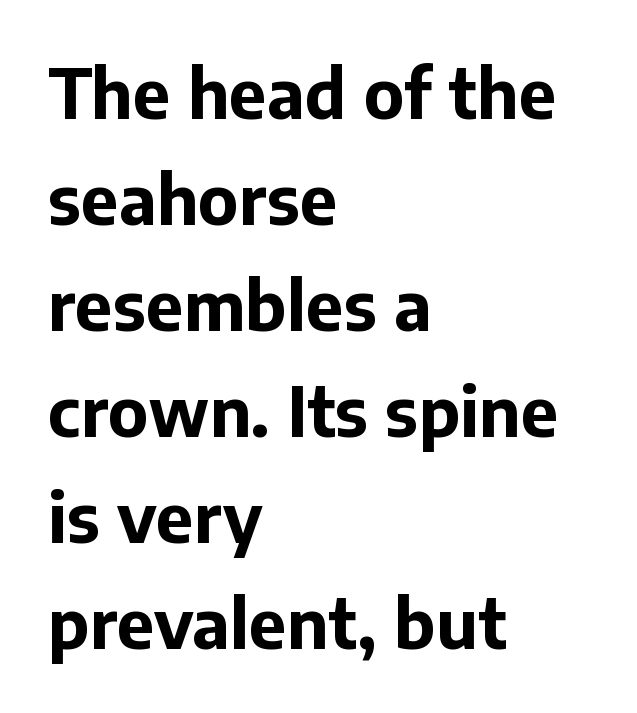
{"serif": "no", "italic": "no", "bold": "yes", "weight": "bold", "width": "normal", "stroke_contrast": "low", "x_height": "medium", "monospaced": "no", "underline": "no", "align": "left", "line_spacing": "normal", "line_spacing_ratio": 1.56, "letter_spacing": "normal", "letter_spacing_em": 0.0, "glyph_px": 68}
